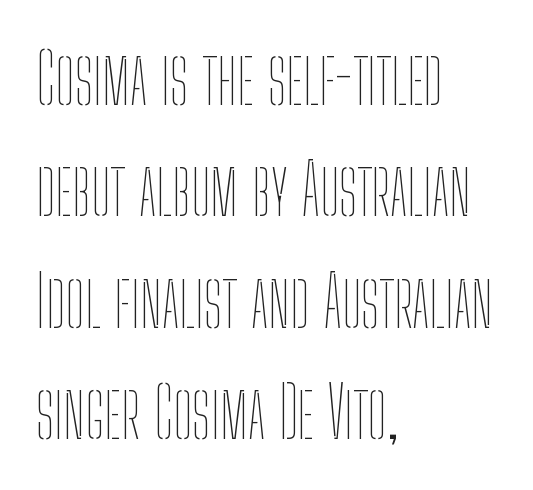
Plain, unruled lines of type. The paragraph has a hard left edge and a soft right edge. Do the characters align in a grid? No, the font is proportional. This is not heavy type; no bold has been used. There is no visible air inserted between adjacent glyphs.
